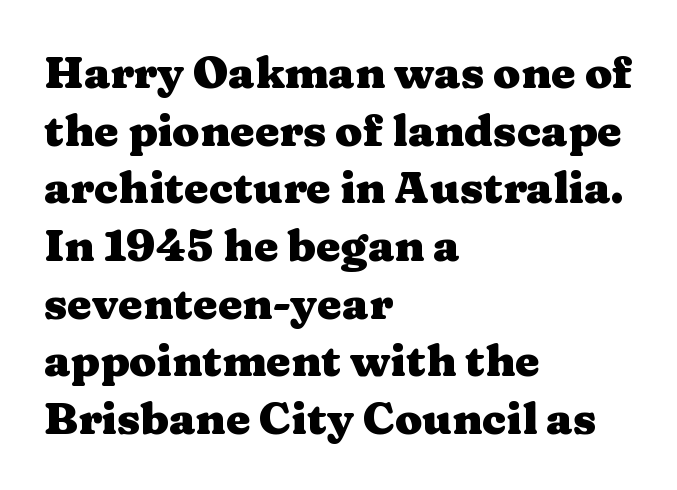
The image shows 44 px heavy, wide serif type, upright; set left-aligned, normal line spacing (1.31x), normal letter spacing, not underlined; medium stroke contrast and a medium x-height.
